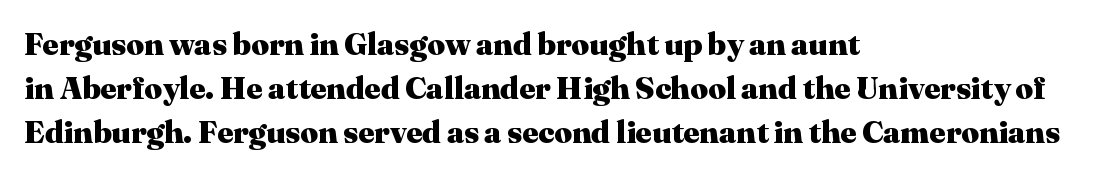
{"serif": "yes", "italic": "no", "bold": "yes", "weight": "heavy", "width": "normal", "stroke_contrast": "medium", "x_height": "medium", "monospaced": "no", "underline": "no", "align": "left", "line_spacing": "normal", "line_spacing_ratio": 1.42, "letter_spacing": "normal", "letter_spacing_em": 0.0, "glyph_px": 31}
